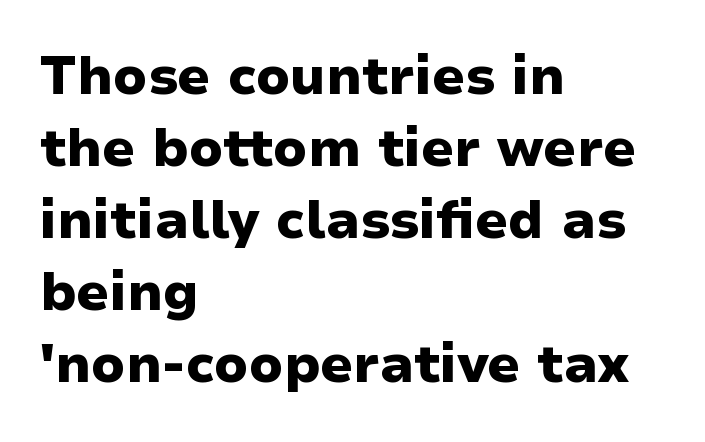
The image shows 53 px heavy sans-serif type, upright; set left-aligned, normal line spacing (1.36x), normal letter spacing, not underlined; low stroke contrast and a medium x-height.
